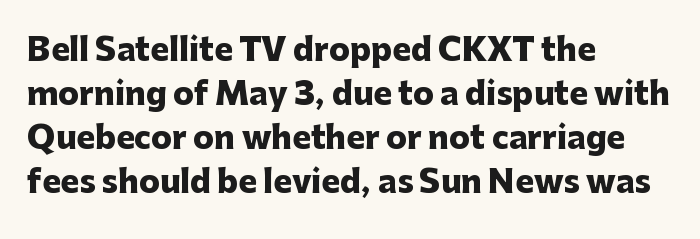
{"serif": "no", "italic": "no", "bold": "yes", "weight": "heavy", "width": "normal", "stroke_contrast": "low", "x_height": "medium", "monospaced": "no", "underline": "no", "align": "left", "line_spacing": "normal", "line_spacing_ratio": 1.42, "letter_spacing": "normal", "letter_spacing_em": 0.0, "glyph_px": 31}
